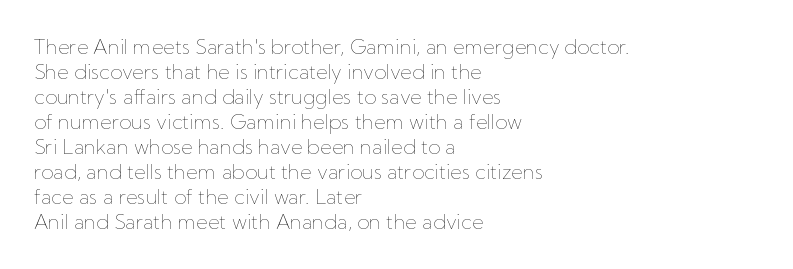
{"italic": "no", "bold": "no", "underline": "no", "align": "left", "line_spacing": "normal", "line_spacing_ratio": 1.25, "letter_spacing": "normal", "letter_spacing_em": 0.0, "glyph_px": 20}
